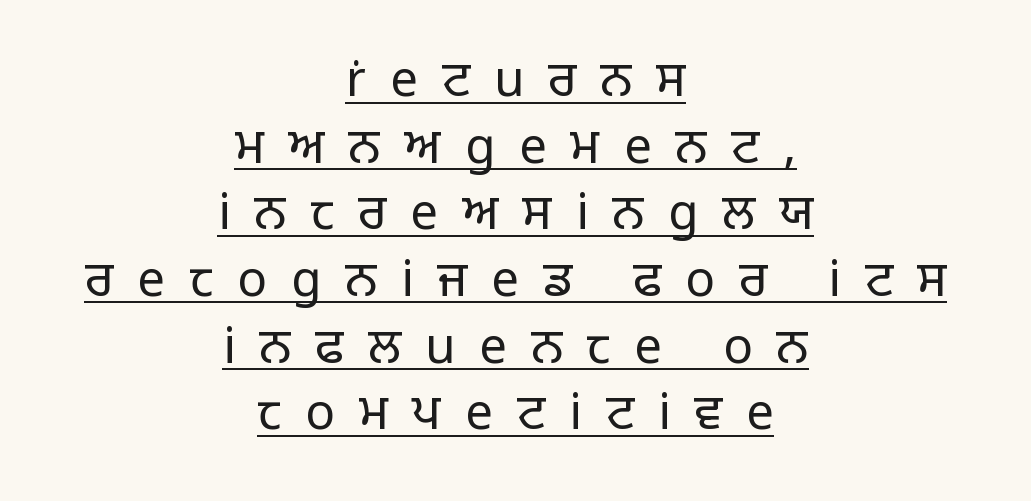
The image shows 49 px light sans-serif type, upright; set centered, normal line spacing (1.36x), unusually wide letter spacing (+0.49 em), underlined; low stroke contrast and a large x-height.
